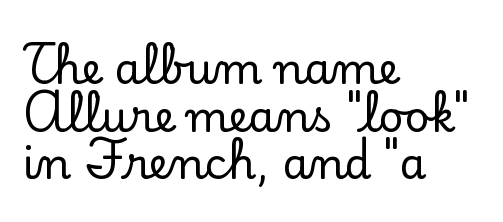
{"serif": "yes", "italic": "no", "width": "normal", "stroke_contrast": "low", "x_height": "small", "monospaced": "no", "underline": "no", "align": "left", "line_spacing": "tight", "line_spacing_ratio": 1.11, "letter_spacing": "normal", "letter_spacing_em": 0.0, "glyph_px": 43}
